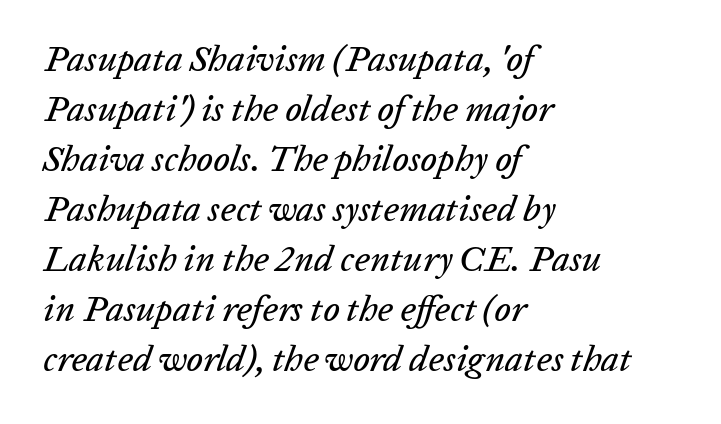
{"italic": "yes", "lean": "right", "slant_degrees": 20, "width": "normal", "stroke_contrast": "low", "x_height": "medium", "monospaced": "no", "underline": "no", "align": "left", "line_spacing": "normal", "line_spacing_ratio": 1.39, "letter_spacing": "normal", "letter_spacing_em": 0.0, "glyph_px": 36}
